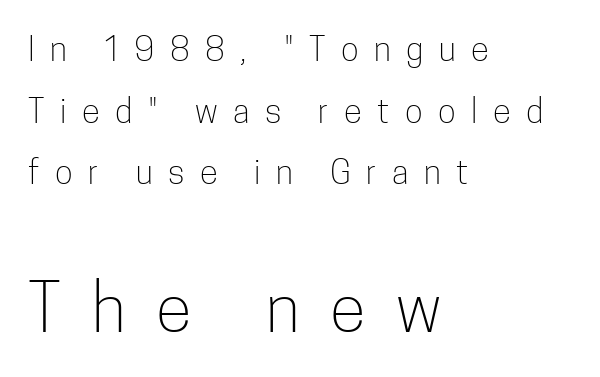
Q: Is the text bold? A: No.
Q: Is the text italic (slanted)? A: No, it is upright.
Q: Is the typeface a serif or a sans-serif typeface? A: Sans-serif.
Q: Is the text underlined? A: No.
Q: How is the paragraph aligned? A: Left-aligned.
Q: Is the spacing between letters normal or unusually wide? A: Unusually wide.
Q: Which block of text is set in a larger size, the first (top) or the second (bottom)? A: The second (bottom) one.
Q: Width (condensed, normal, or wide)? A: Condensed.
Q: Stroke contrast? A: Low.
Q: x-height? A: Medium.
Q: Monospaced? A: No.
